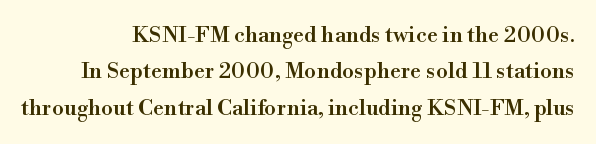
A flush-right, rag-left setting is used for this passage. The rendering keeps characters at their native spacing. Each row of text sits above clean, open space. The lettering stays uniformly vertical, giving the passage a roman look. The leading is moderate, giving the passage an even texture.
